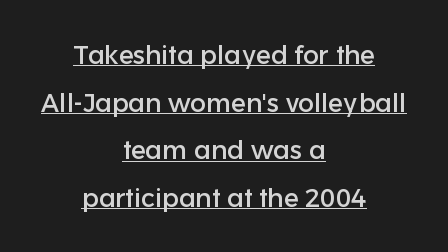
Notice how the stems are strictly vertical — no italics here. Here the glyphs are tracked normally, forming tight word shapes. Looks like someone drew a line under every word here. Which margin do the lines hug? Neither — every line sits in the middle.
